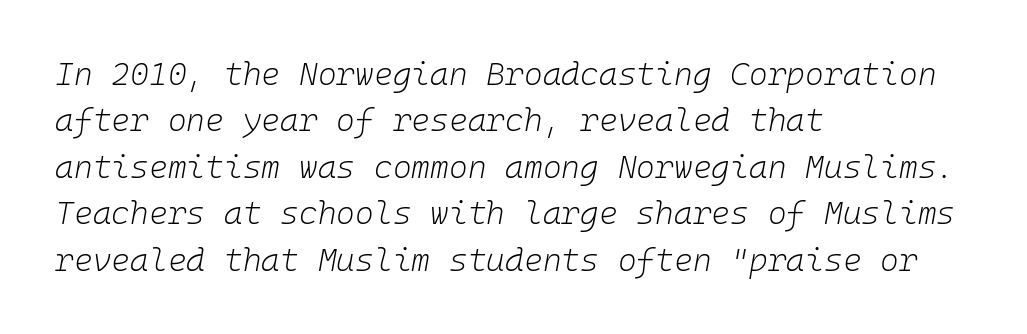
The image shows 32 px light type, italic (leaning right), monospaced; set left-aligned, normal line spacing (1.45x), normal letter spacing, not underlined; low stroke contrast and a medium x-height.
